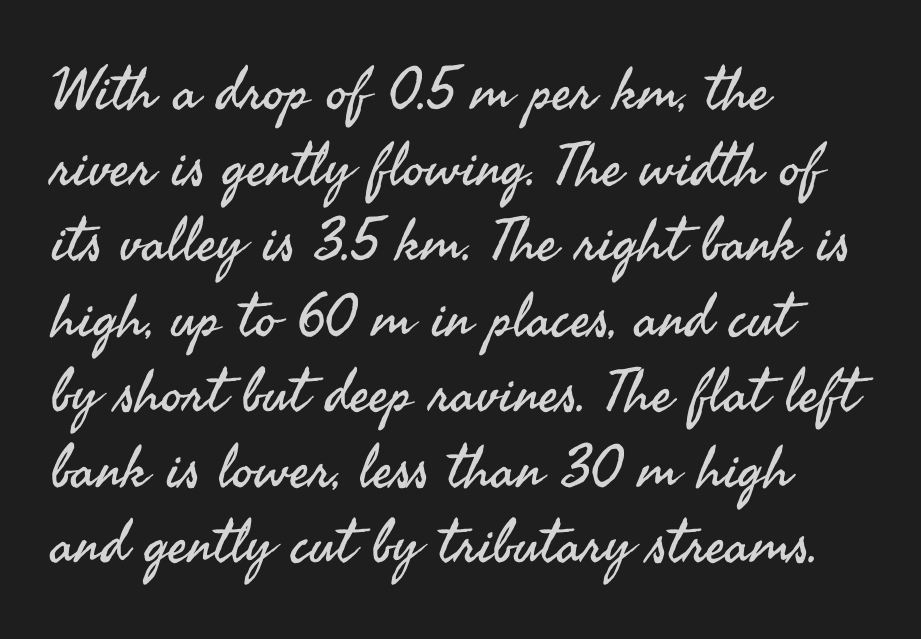
The image shows 59 px regular-weight sans-serif type; set left-aligned, normal line spacing (1.28x), normal letter spacing, not underlined; medium stroke contrast and a small x-height.
